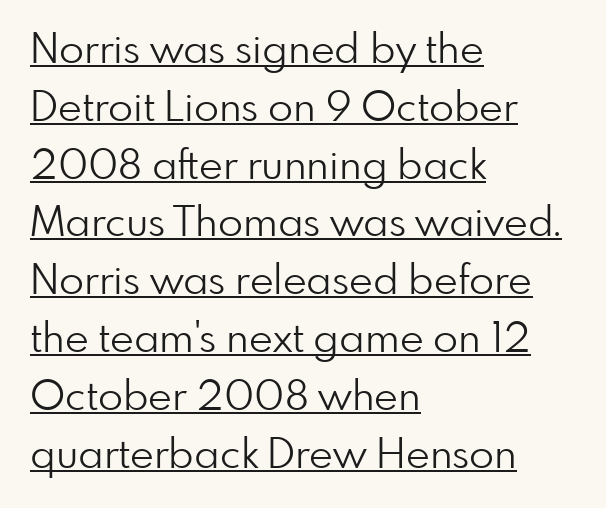
Note the varied advance widths — an 'i' is clearly narrower than an 'm'. The specimen includes a rule beneath the text block's lines. A typesetter would call this leading conventional body-copy spacing. The letters sit at their default tracking, neither squeezed nor spread. Caption: face not bold, strokes unweighted. The lettering stays uniformly vertical, giving the passage a roman look.
